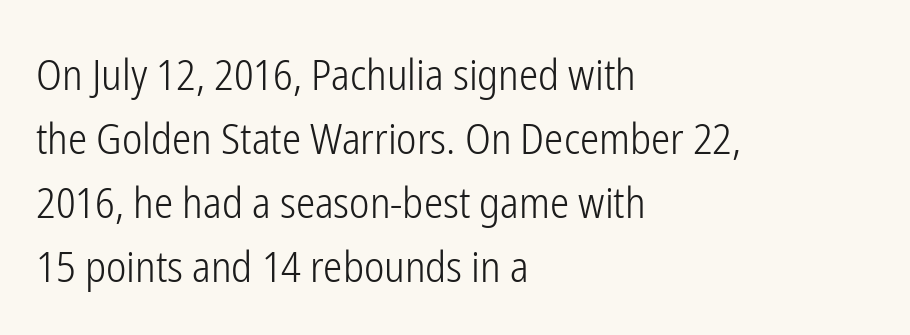
The paragraph has a hard left edge and a soft right edge. Does the type have serifs? No, each stem ends abruptly. Here the designer chose a conventional face with non-uniform glyph widths. How are the letters spaced? Ordinarily, with no added tracking.
